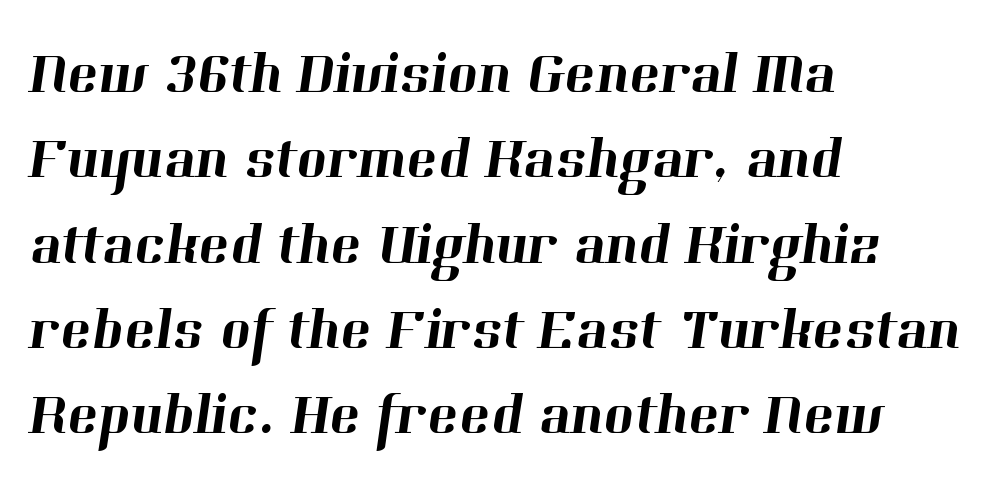
The image shows 58 px serif type; set left-aligned, normal line spacing (1.47x), normal letter spacing, not underlined; high stroke contrast and a medium x-height.
